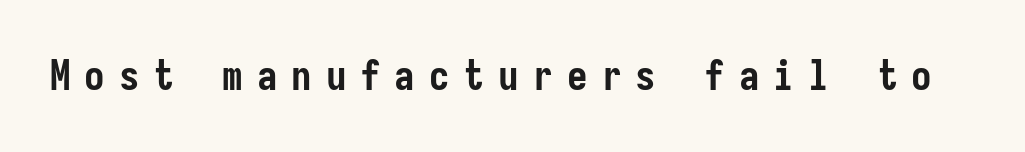
Q: Is the text bold? A: Yes.
Q: Is the text italic (slanted)? A: No, it is upright.
Q: Is the typeface a serif or a sans-serif typeface? A: Sans-serif.
Q: Is the text underlined? A: No.
Q: Is the spacing between letters normal or unusually wide? A: Unusually wide.
Q: Width (condensed, normal, or wide)? A: Condensed.
Q: Stroke contrast? A: Low.
Q: x-height? A: Medium.
